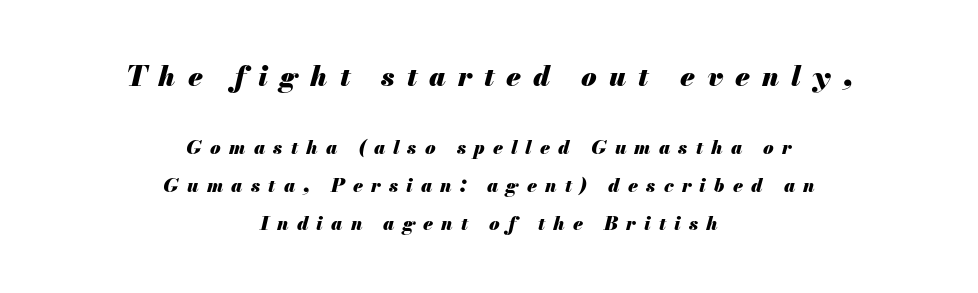
The image shows 28 px heavy type, italic (leaning right); set centered, loose line spacing (2.0x), unusually wide letter spacing (+0.43 em), not underlined; the first (top) block is 1.47x larger; medium stroke contrast and a small x-height.
